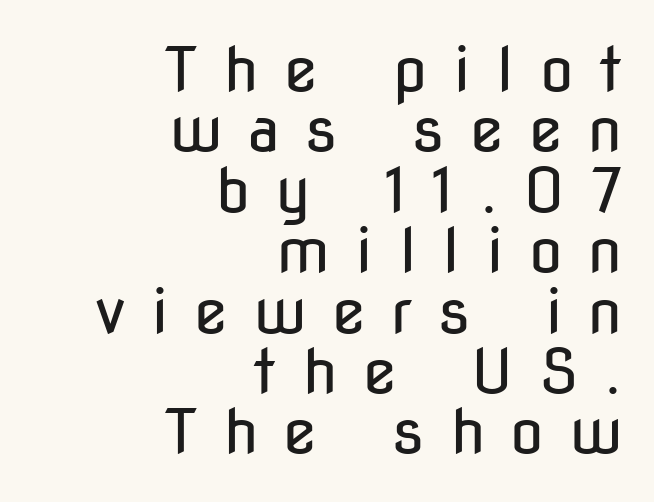
The image shows 61 px regular-weight, condensed sans-serif type, upright; set right-aligned, tight line spacing (0.99x), unusually wide letter spacing (+0.42 em), not underlined; low stroke contrast and a medium x-height.
